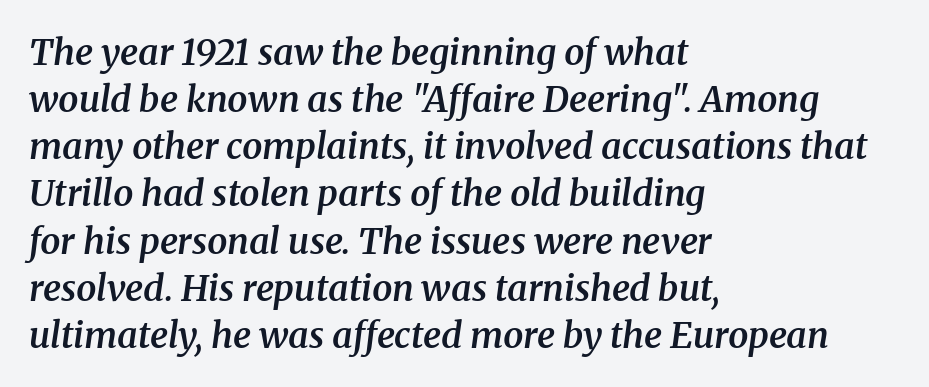
The image shows 36 px semibold serif type, italic (leaning right); set left-aligned, normal line spacing (1.31x), normal letter spacing, not underlined; medium stroke contrast and a medium x-height.
